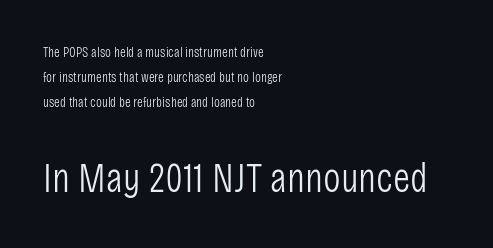
{"serif": "no", "italic": "no", "bold": "no", "weight": "light", "width": "condensed", "stroke_contrast": "low", "x_height": "large", "monospaced": "no", "underline": "no", "align": "left", "line_spacing_ratio": 1.8, "letter_spacing": "normal", "letter_spacing_em": 0.0, "larger_block": "second", "size_ratio": 3.0, "glyph_px": 42}
